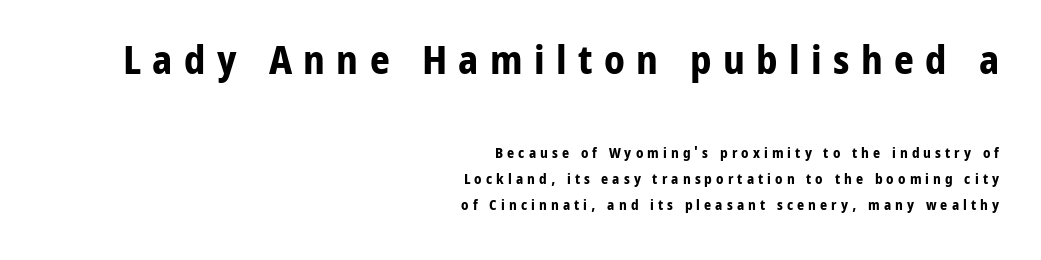
The image shows 39 px bold sans-serif type, upright; set right-aligned, line spacing 1.86x, unusually wide letter spacing (+0.29 em), not underlined; the first (top) block is 2.79x larger; low stroke contrast and a medium x-height.
